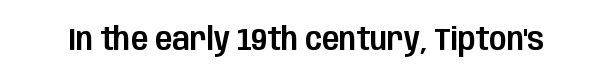
The image shows 32 px condensed sans-serif type, upright; set normal letter spacing, not underlined; low stroke contrast and a large x-height.
